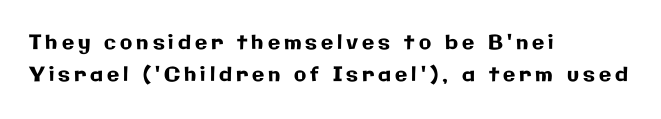
The image shows 20 px text type, upright; set left-aligned, normal line spacing (1.58x), unusually wide letter spacing (+0.2 em), not underlined.
